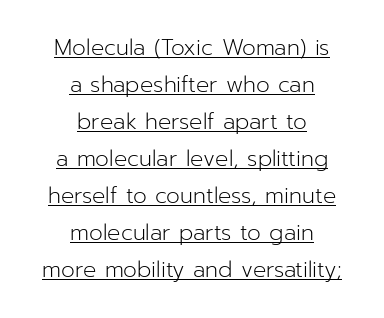
{"italic": "no", "bold": "no", "underline": "yes", "align": "center", "line_spacing": "normal", "line_spacing_ratio": 1.68, "letter_spacing": "normal", "letter_spacing_em": 0.0, "glyph_px": 22}
